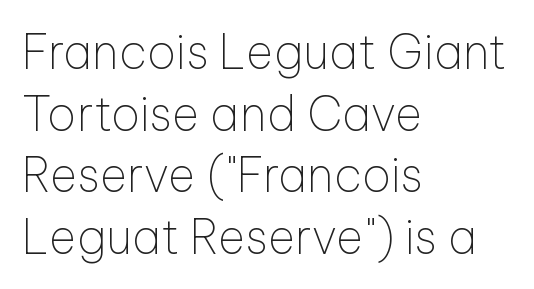
The image shows 47 px thin sans-serif type, upright; set left-aligned, normal line spacing (1.31x), normal letter spacing, not underlined; low stroke contrast and a medium x-height.
